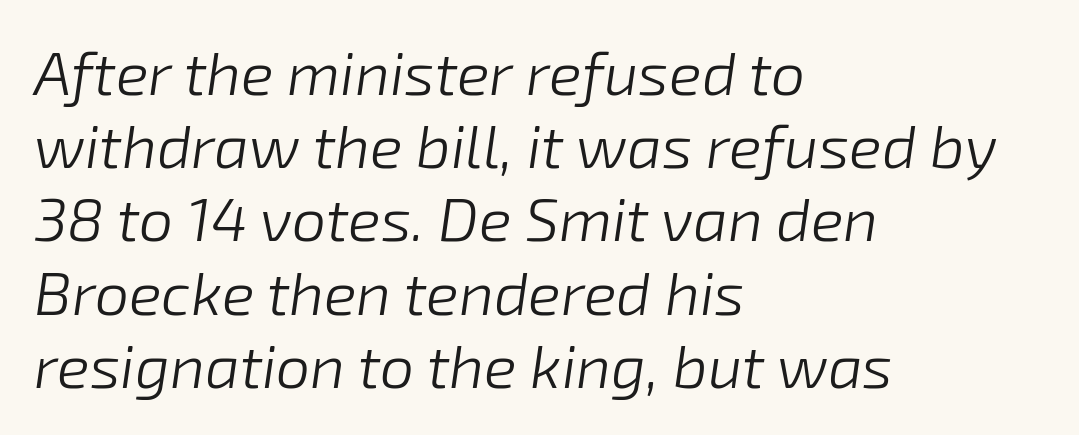
Q: Is the text bold? A: No.
Q: Is the text italic (slanted)? A: Yes, it leans right by about 8 degrees.
Q: Is the text underlined? A: No.
Q: How is the paragraph aligned? A: Left-aligned.
Q: Is the spacing between letters normal or unusually wide? A: Normal.
Q: Width (condensed, normal, or wide)? A: Normal.
Q: Stroke contrast? A: Low.
Q: x-height? A: Medium.
Q: Monospaced? A: No.
